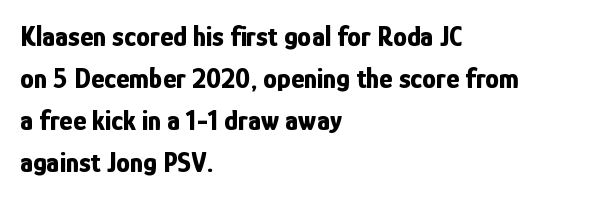
The rendering uses a bold face; every stroke is thick and dark. The typography opts for an upright posture over an oblique one. The rendering uses natural spacing where letterforms have individual widths. Note: no serifs on the glyphs. Normally led — the rows are evenly, conventionally spaced. A clean baseline with only descenders dipping below it.
